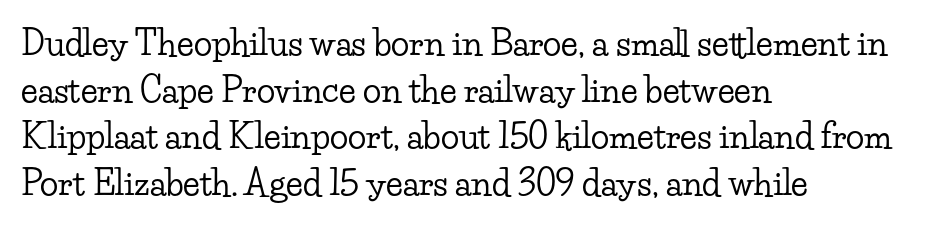
{"serif": "yes", "italic": "no", "width": "wide", "stroke_contrast": "low", "x_height": "small", "monospaced": "no", "underline": "no", "align": "left", "line_spacing": "normal", "line_spacing_ratio": 1.37, "letter_spacing": "normal", "letter_spacing_em": 0.0, "glyph_px": 34}
